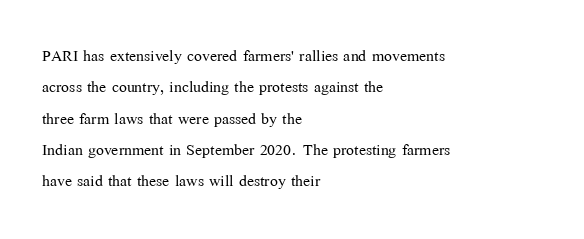
{"italic": "no", "bold": "no", "underline": "no", "align": "left", "line_spacing": "normal", "line_spacing_ratio": 1.49, "letter_spacing": "normal", "letter_spacing_em": 0.0, "glyph_px": 21}
